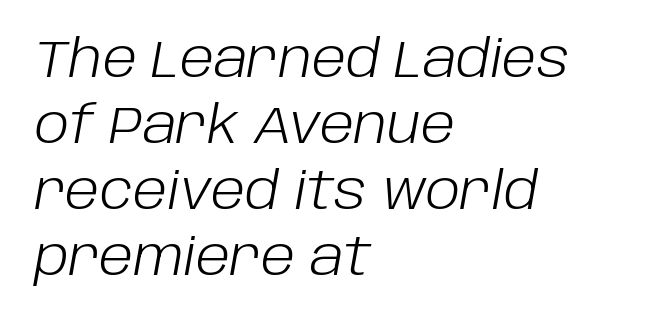
{"italic": "yes", "lean": "right", "slant_degrees": 10, "bold": "no", "weight": "light", "width": "normal", "stroke_contrast": "low", "x_height": "large", "monospaced": "no", "underline": "no", "align": "left", "line_spacing": "normal", "line_spacing_ratio": 1.27, "letter_spacing": "normal", "letter_spacing_em": 0.0, "glyph_px": 52}
